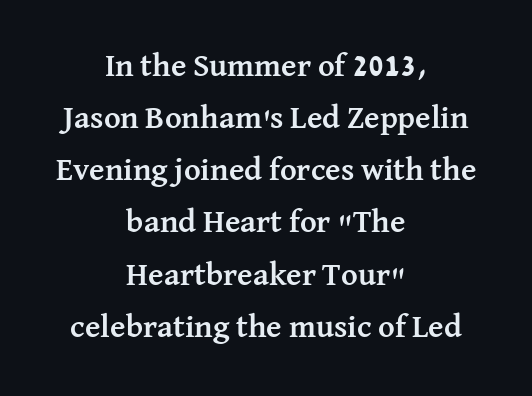
The image shows 32 px semibold serif type, upright; set centered, normal line spacing (1.63x), normal letter spacing, not underlined; medium stroke contrast and a medium x-height.
